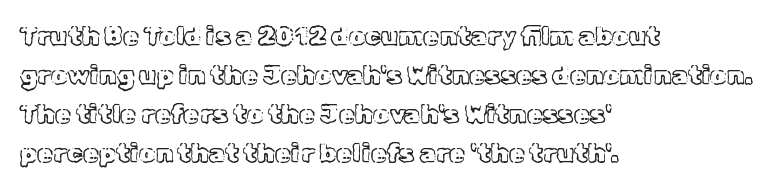
The image shows 26 px text type, upright; set left-aligned, normal line spacing (1.5x), normal letter spacing, not underlined.
